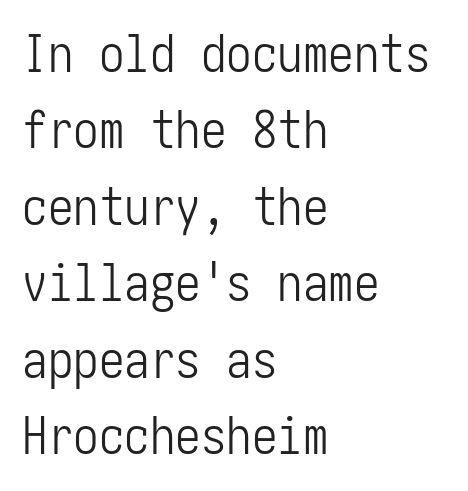
Q: Is the text bold? A: No.
Q: Is the text italic (slanted)? A: No, it is upright.
Q: Is the typeface a serif or a sans-serif typeface? A: Sans-serif.
Q: Is the text underlined? A: No.
Q: How is the paragraph aligned? A: Left-aligned.
Q: Is the spacing between letters normal or unusually wide? A: Normal.
Q: Is the spacing between lines tight, normal or loose? A: Normal.
Q: Width (condensed, normal, or wide)? A: Condensed.
Q: Stroke contrast? A: Low.
Q: x-height? A: Medium.
